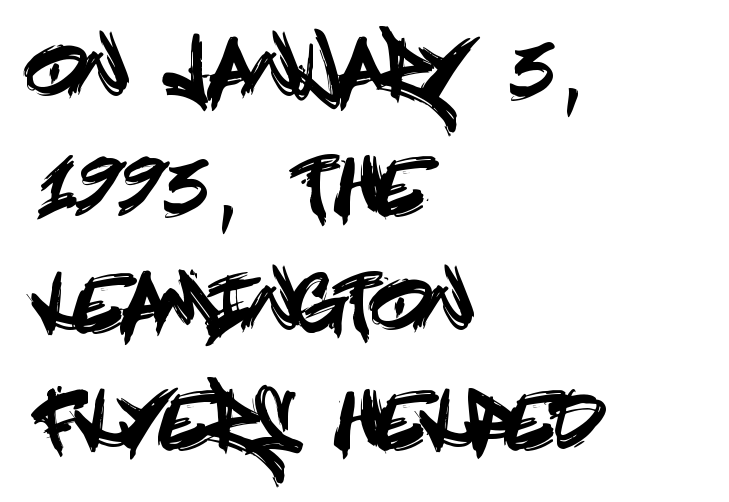
Q: Is the text italic (slanted)? A: Yes.
Q: Is the typeface a serif or a sans-serif typeface? A: Sans-serif.
Q: Is the text underlined? A: No.
Q: How is the paragraph aligned? A: Left-aligned.
Q: Is the spacing between letters normal or unusually wide? A: Normal.
Q: Is the spacing between lines tight, normal or loose? A: Normal.
Q: Width (condensed, normal, or wide)? A: Condensed.
Q: x-height? A: Large.
